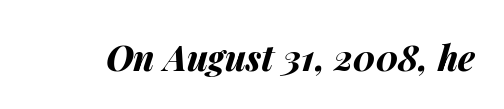
The image shows 35 px bold type, italic (leaning right); set normal letter spacing, not underlined; medium stroke contrast and a medium x-height.
